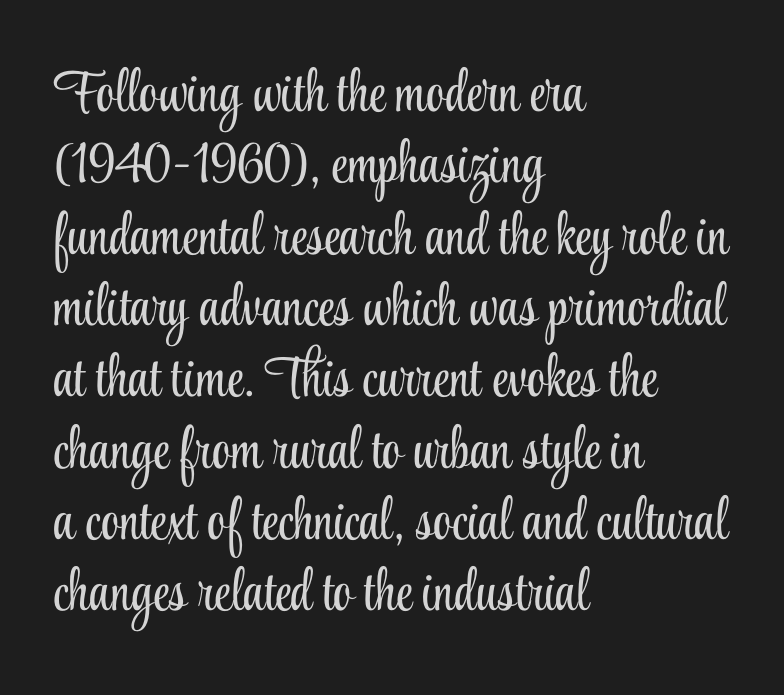
Q: Is the text bold? A: No.
Q: Is the text italic (slanted)? A: Yes.
Q: Is the typeface a serif or a sans-serif typeface? A: Serif.
Q: Is the text underlined? A: No.
Q: How is the paragraph aligned? A: Left-aligned.
Q: Is the spacing between letters normal or unusually wide? A: Normal.
Q: Width (condensed, normal, or wide)? A: Condensed.
Q: Stroke contrast? A: Low.
Q: x-height? A: Small.
Q: Monospaced? A: No.
